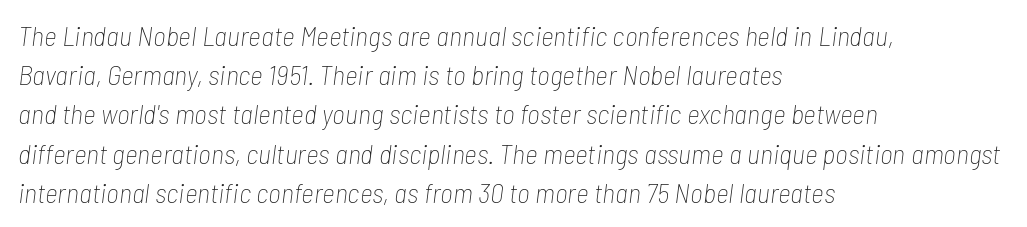
The image shows 28 px thin, condensed type, italic (leaning right); set left-aligned, normal line spacing (1.4x), normal letter spacing, not underlined; low stroke contrast and a medium x-height.
